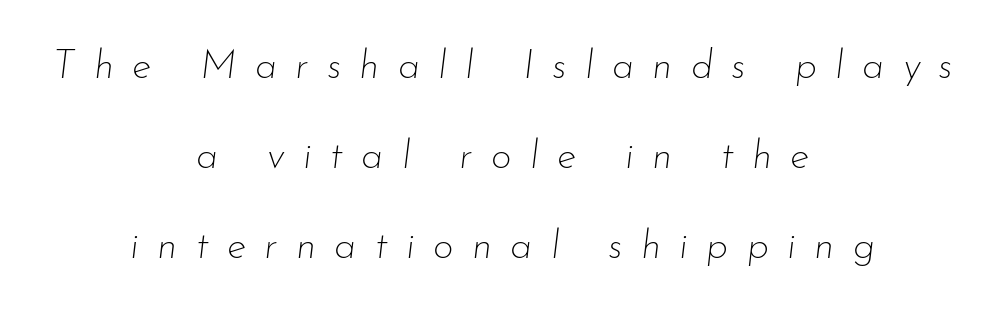
Q: Is the text bold? A: No.
Q: Is the text italic (slanted)? A: Yes, it leans right by about 7 degrees.
Q: Is the text underlined? A: No.
Q: How is the paragraph aligned? A: Centered.
Q: Is the spacing between letters normal or unusually wide? A: Unusually wide.
Q: Is the spacing between lines tight, normal or loose? A: Loose.
Q: Width (condensed, normal, or wide)? A: Normal.
Q: Stroke contrast? A: Low.
Q: x-height? A: Small.
Q: Monospaced? A: No.
